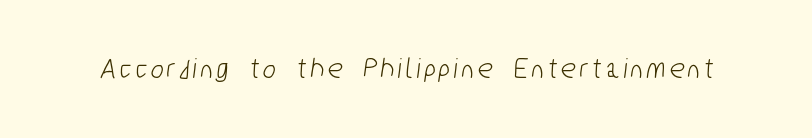
{"serif": "no", "width": "condensed", "stroke_contrast": "low", "x_height": "medium", "monospaced": "no", "underline": "no", "glyph_px": 30}
